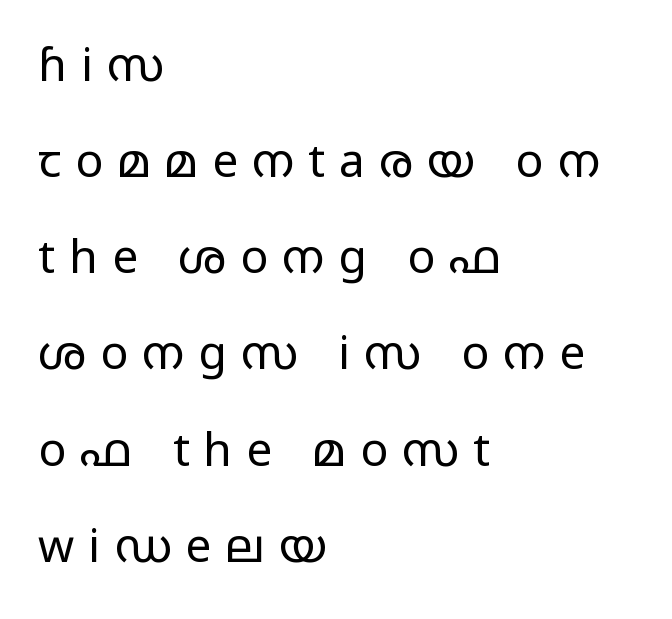
The image shows 46 px light, wide sans-serif type, upright; set left-aligned, loose line spacing (2.09x), unusually wide letter spacing (+0.31 em), not underlined; low stroke contrast and a medium x-height.
